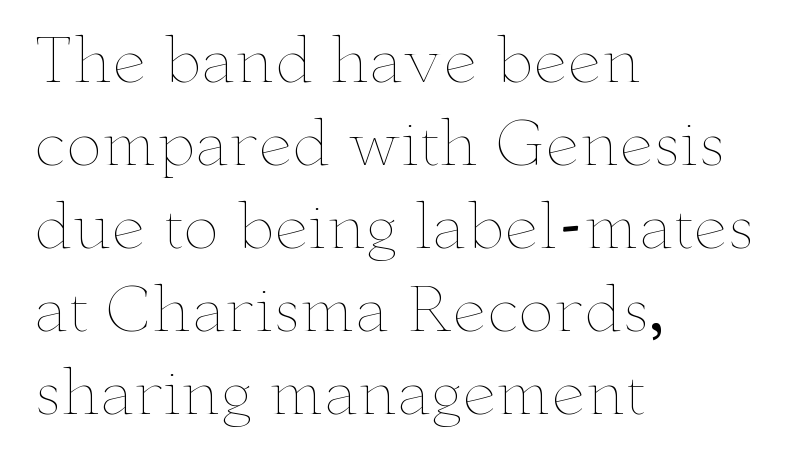
Q: Is the text bold? A: No.
Q: Is the text italic (slanted)? A: No, it is upright.
Q: Is the text underlined? A: No.
Q: How is the paragraph aligned? A: Left-aligned.
Q: Is the spacing between letters normal or unusually wide? A: Normal.
Q: Is the spacing between lines tight, normal or loose? A: Normal.
Q: Width (condensed, normal, or wide)? A: Wide.
Q: Stroke contrast? A: Low.
Q: x-height? A: Small.
Q: Monospaced? A: No.
